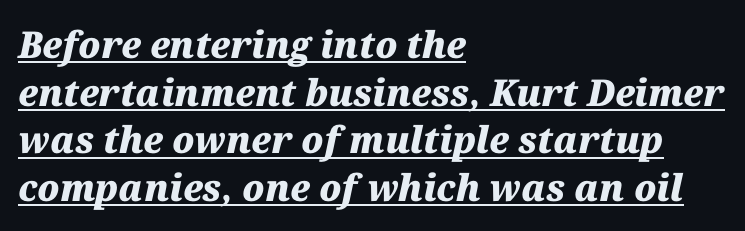
{"italic": "yes", "lean": "right", "slant_degrees": 12, "bold": "yes", "weight": "heavy", "width": "normal", "stroke_contrast": "medium", "x_height": "medium", "monospaced": "no", "underline": "yes", "align": "left", "line_spacing": "normal", "line_spacing_ratio": 1.29, "letter_spacing": "normal", "letter_spacing_em": 0.0, "glyph_px": 37}
